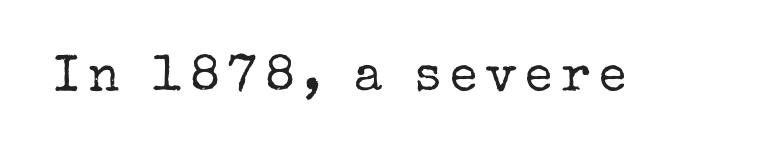
{"serif": "yes", "italic": "no", "bold": "no", "weight": "regular", "width": "normal", "stroke_contrast": "low", "x_height": "medium", "monospaced": "no", "underline": "no", "glyph_px": 50}
